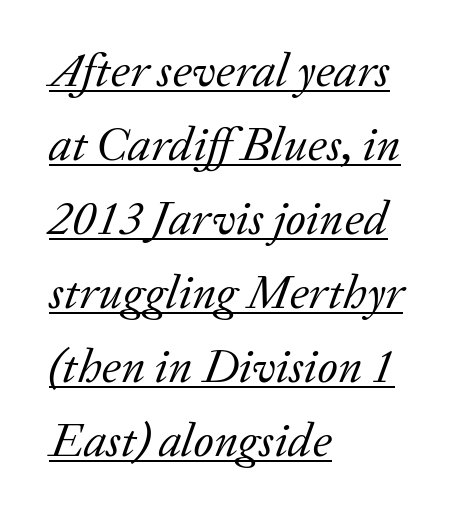
Q: Is the text bold? A: No.
Q: Is the text italic (slanted)? A: Yes, it leans right by about 20 degrees.
Q: Is the typeface a serif or a sans-serif typeface? A: Serif.
Q: Is the text underlined? A: Yes.
Q: How is the paragraph aligned? A: Left-aligned.
Q: Is the spacing between letters normal or unusually wide? A: Normal.
Q: Is the spacing between lines tight, normal or loose? A: Normal.
Q: Width (condensed, normal, or wide)? A: Normal.
Q: Stroke contrast? A: Low.
Q: x-height? A: Medium.
Q: Monospaced? A: No.
